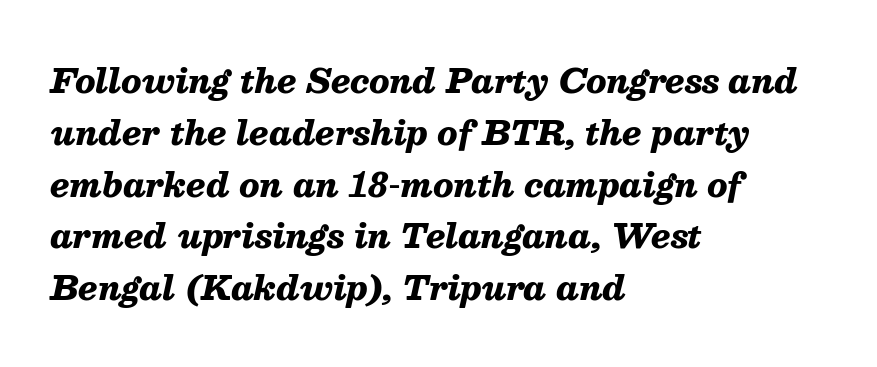
Reading down the block, your eye returns to a fixed left position each line. Is the type slanted? Yes — the strokes lean at a clear angle. Characters follow at the spacing the type designer built in. Spacing verdict: proportional, widths tailored to each character.
